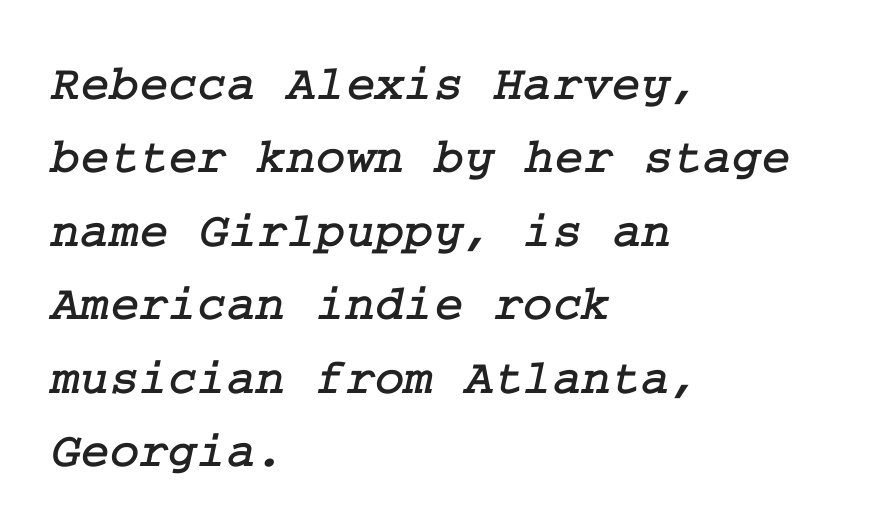
The image shows 50 px serif type; set left-aligned, normal line spacing (1.47x), normal letter spacing, not underlined; low stroke contrast and a medium x-height.
